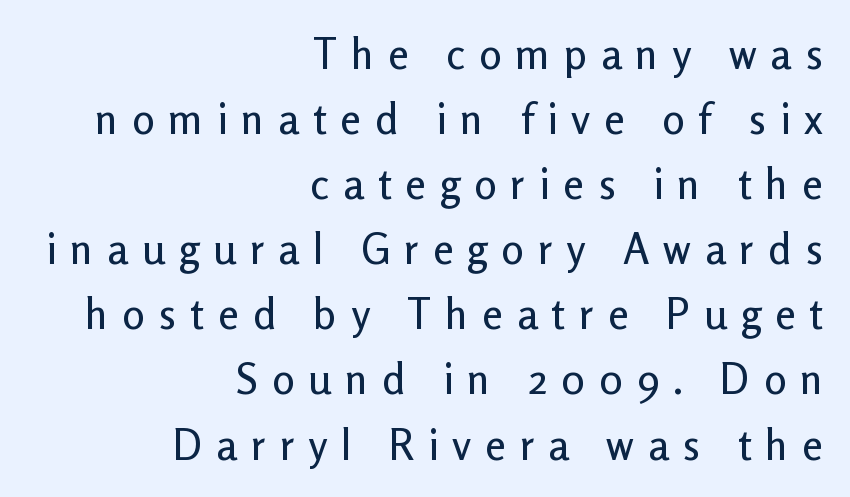
{"serif": "no", "italic": "no", "width": "normal", "stroke_contrast": "low", "x_height": "medium", "monospaced": "no", "underline": "no", "align": "right", "line_spacing": "normal", "line_spacing_ratio": 1.55, "letter_spacing": "wide", "letter_spacing_em": 0.33, "glyph_px": 42}
